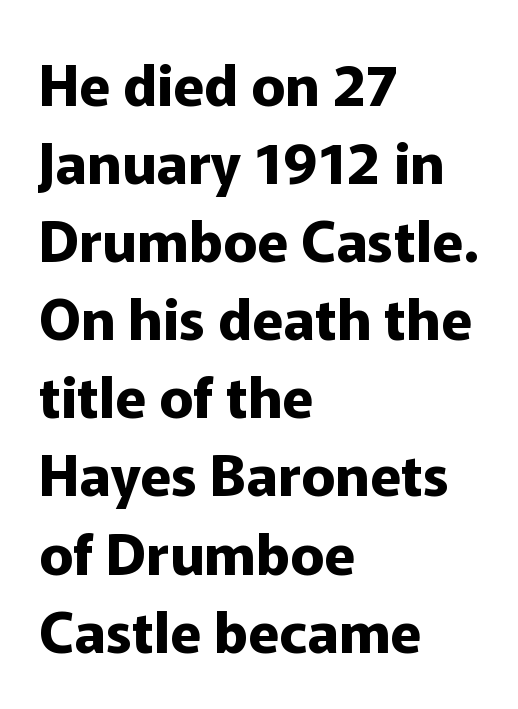
The image shows 57 px bold sans-serif type, upright; set left-aligned, normal line spacing (1.37x), normal letter spacing, not underlined; low stroke contrast and a medium x-height.
